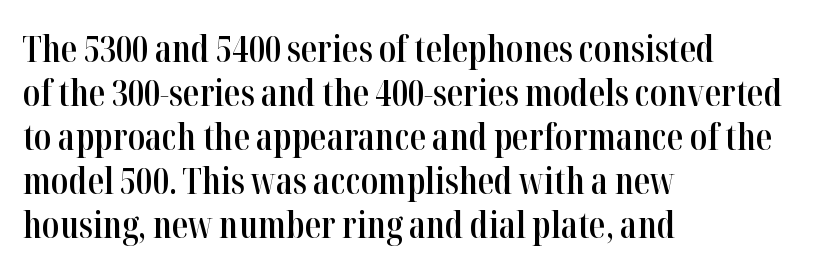
The image shows 36 px semibold, condensed serif type, upright; set left-aligned, line spacing 1.22x, normal letter spacing, not underlined; high stroke contrast and a medium x-height.
